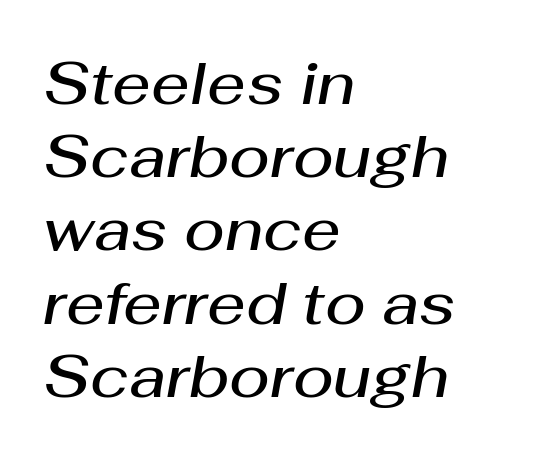
The image shows 60 px semibold type, italic (leaning right); set left-aligned, line spacing 1.22x, normal letter spacing, not underlined; medium stroke contrast and a medium x-height.
